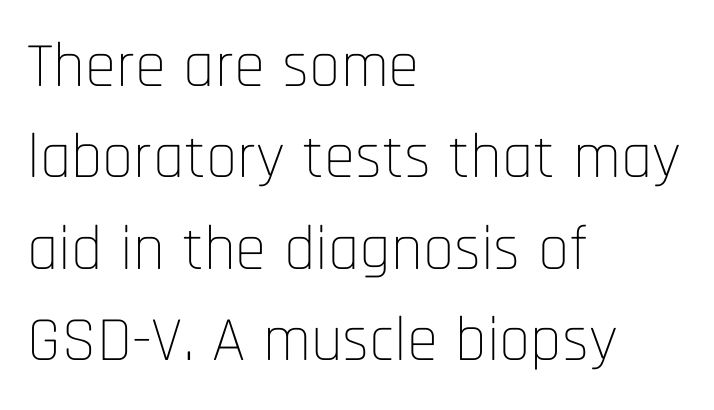
Q: Is the text bold? A: No.
Q: Is the text italic (slanted)? A: No, it is upright.
Q: Is the typeface a serif or a sans-serif typeface? A: Sans-serif.
Q: Is the text underlined? A: No.
Q: How is the paragraph aligned? A: Left-aligned.
Q: Is the spacing between letters normal or unusually wide? A: Normal.
Q: Is the spacing between lines tight, normal or loose? A: Normal.
Q: Width (condensed, normal, or wide)? A: Condensed.
Q: Stroke contrast? A: Low.
Q: x-height? A: Large.
Q: Monospaced? A: No.
